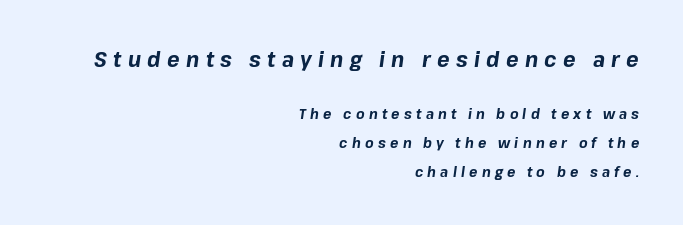
Q: Is the text bold? A: Yes.
Q: Is the text italic (slanted)? A: Yes, it leans right by about 8 degrees.
Q: Is the text underlined? A: No.
Q: How is the paragraph aligned? A: Right-aligned.
Q: Is the spacing between letters normal or unusually wide? A: Unusually wide.
Q: Is the spacing between lines tight, normal or loose? A: Loose.
Q: Which block of text is set in a larger size, the first (top) or the second (bottom)? A: The first (top) one.
